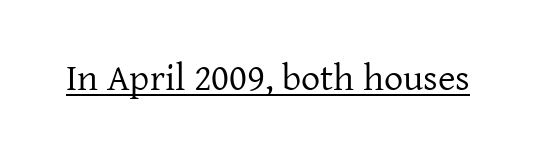
Q: Is the text bold? A: No.
Q: Is the text italic (slanted)? A: No, it is upright.
Q: Is the typeface a serif or a sans-serif typeface? A: Serif.
Q: Is the text underlined? A: Yes.
Q: Is the spacing between letters normal or unusually wide? A: Normal.
Q: Width (condensed, normal, or wide)? A: Normal.
Q: Stroke contrast? A: Low.
Q: x-height? A: Medium.
Q: Monospaced? A: No.
